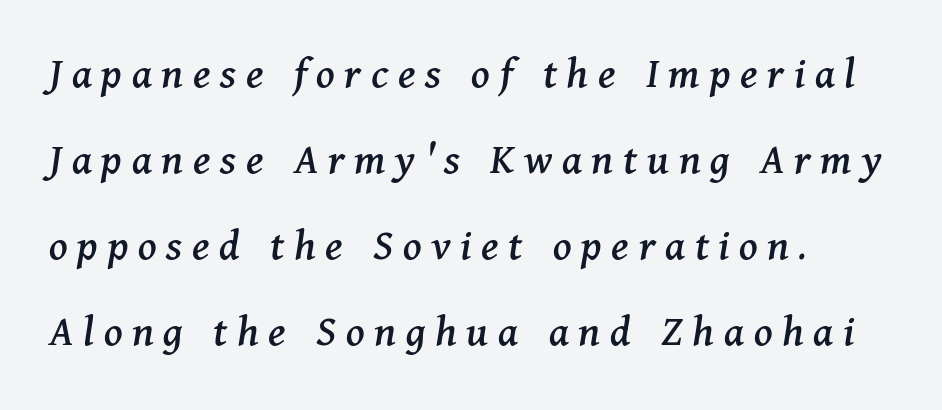
If you drew a ruler down the left edge, every line would touch it. An italicized treatment has been applied to the whole sample. The zone under the glyphs is completely vacant. Glyph-to-glyph distance is far greater than everyday printed text. Look at the bottom of the vertical strokes: they flare into serifs here.
